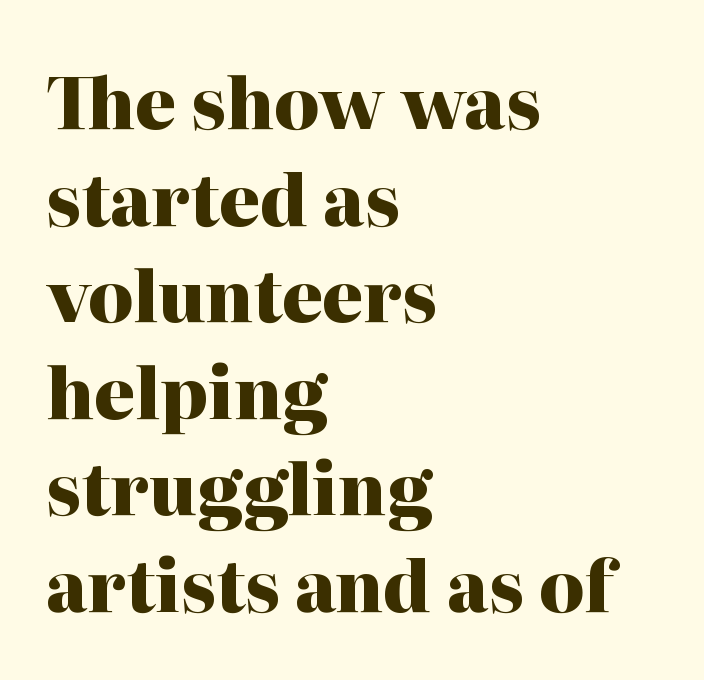
The image shows 70 px heavy serif type, upright; set left-aligned, normal line spacing (1.38x), normal letter spacing, not underlined; high stroke contrast and a medium x-height.
